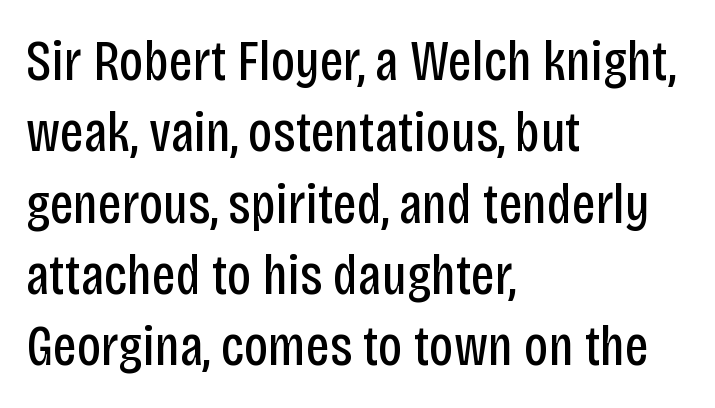
The image shows 58 px regular-weight, condensed sans-serif type, upright; set left-aligned, line spacing 1.23x, normal letter spacing, not underlined; low stroke contrast and a large x-height.
